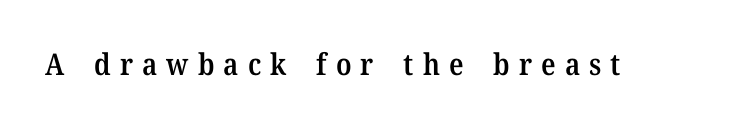
{"serif": "yes", "italic": "no", "bold": "semi", "weight": "semibold", "width": "normal", "stroke_contrast": "medium", "x_height": "medium", "monospaced": "no", "underline": "no", "letter_spacing": "wide", "letter_spacing_em": 0.3, "glyph_px": 30}
